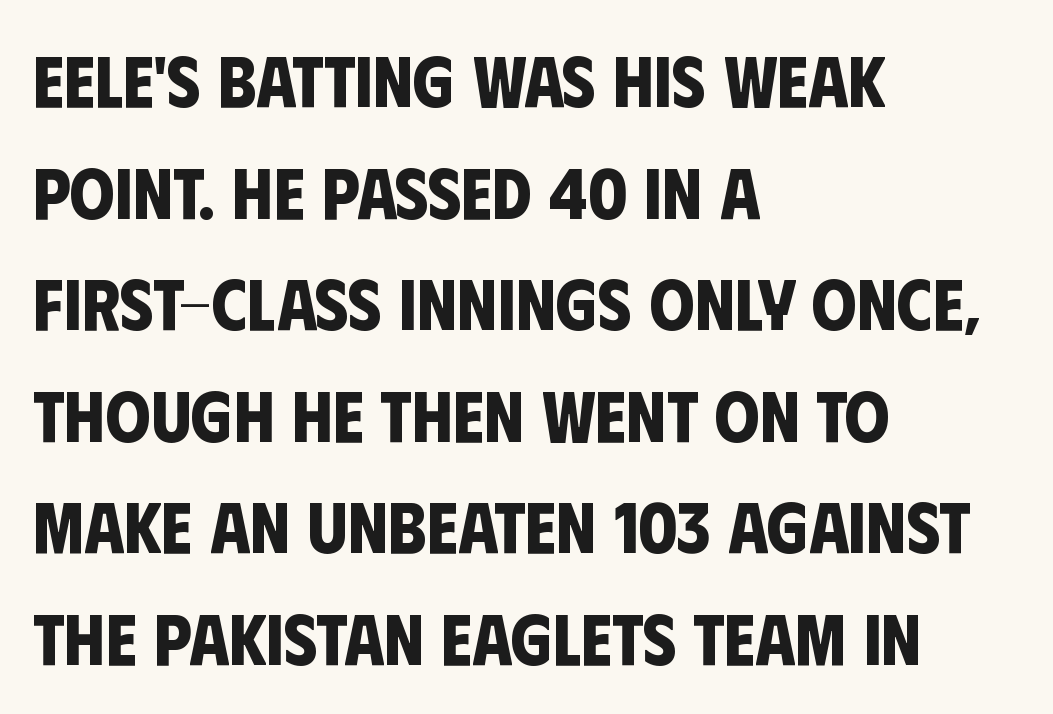
The image shows 72 px bold, condensed sans-serif type; set left-aligned, normal line spacing (1.55x), normal letter spacing, not underlined; low stroke contrast and a large x-height.
